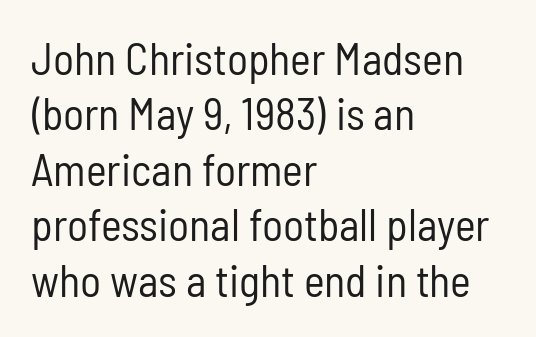
Q: Is the text bold? A: No.
Q: Is the text italic (slanted)? A: No, it is upright.
Q: Is the typeface a serif or a sans-serif typeface? A: Sans-serif.
Q: Is the text underlined? A: No.
Q: How is the paragraph aligned? A: Left-aligned.
Q: Is the spacing between letters normal or unusually wide? A: Normal.
Q: Is the spacing between lines tight, normal or loose? A: Normal.
Q: Width (condensed, normal, or wide)? A: Condensed.
Q: Stroke contrast? A: Low.
Q: x-height? A: Medium.
Q: Monospaced? A: No.
